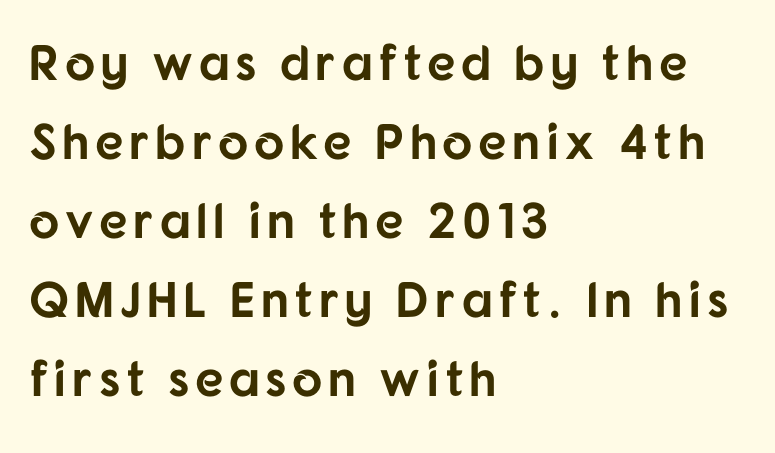
The image shows 50 px bold sans-serif type, upright; set left-aligned, normal line spacing (1.58x), not underlined; low stroke contrast and a medium x-height.
